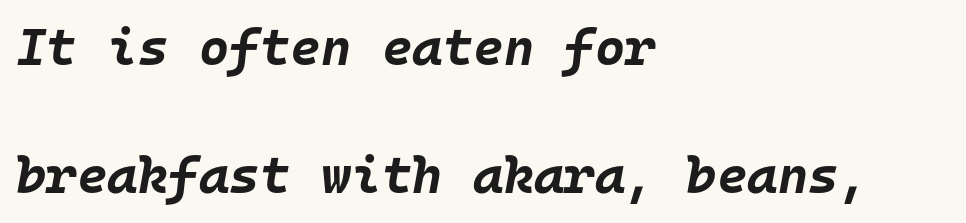
The image shows 52 px bold type, italic (leaning right), monospaced; set left-aligned, loose line spacing (2.47x), normal letter spacing, not underlined; low stroke contrast and a large x-height.
